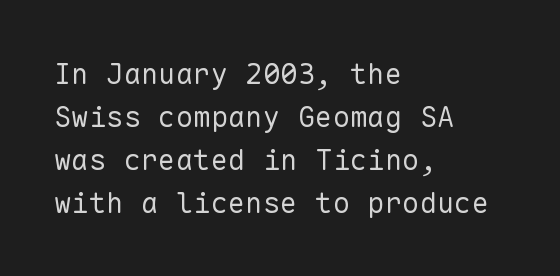
{"serif": "no", "italic": "no", "bold": "no", "weight": "regular", "width": "normal", "stroke_contrast": "low", "x_height": "medium", "monospaced": "yes", "underline": "no", "align": "left", "line_spacing": "normal", "line_spacing_ratio": 1.48, "letter_spacing": "normal", "letter_spacing_em": 0.0, "glyph_px": 29}
